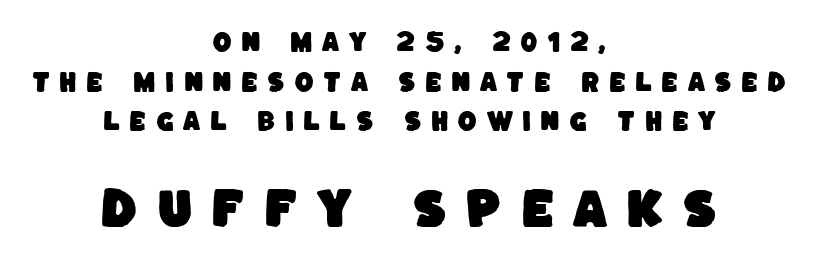
{"serif": "no", "width": "normal", "stroke_contrast": "low", "x_height": "large", "monospaced": "no", "underline": "no", "align": "center", "line_spacing_ratio": 1.8, "letter_spacing": "wide", "letter_spacing_em": 0.42, "larger_block": "second", "size_ratio": 2.0, "glyph_px": 44}
